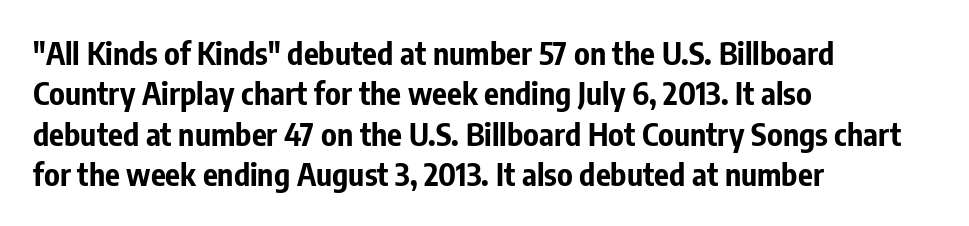
The image shows 31 px bold, condensed sans-serif type, upright; set left-aligned, normal line spacing (1.3x), normal letter spacing, not underlined; low stroke contrast and a medium x-height.
